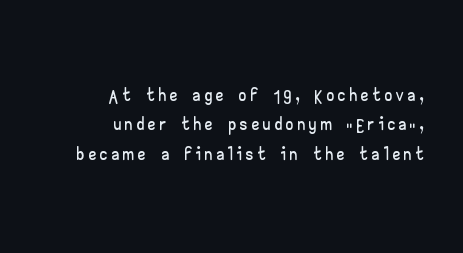
The image shows 28 px wide sans-serif type, upright; set right-aligned, tight line spacing (1.05x), not underlined; low stroke contrast and a small x-height.
